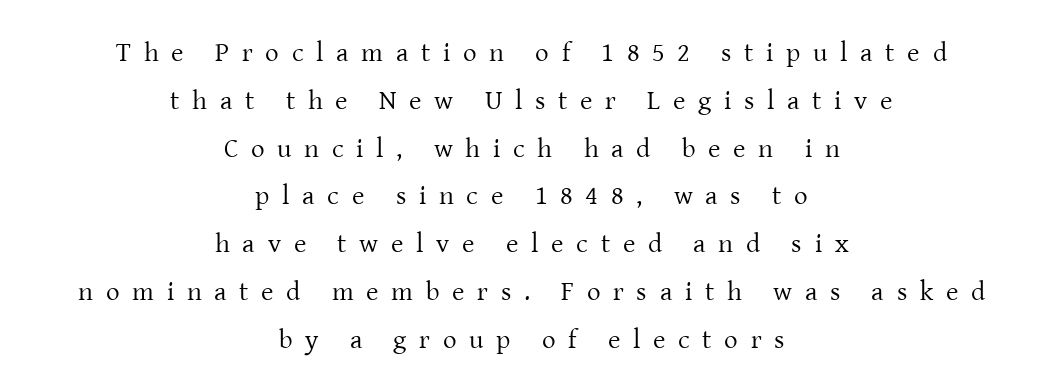
Nobody drew a line under any word here. Does the copy run flush right? No — it is centered line by line. This sample uses an upright cut, with every glyph sitting square on the baseline. You could only call the tracking loose — the letters float apart. These glyphs show unthickened strokes, regular width or finer.
